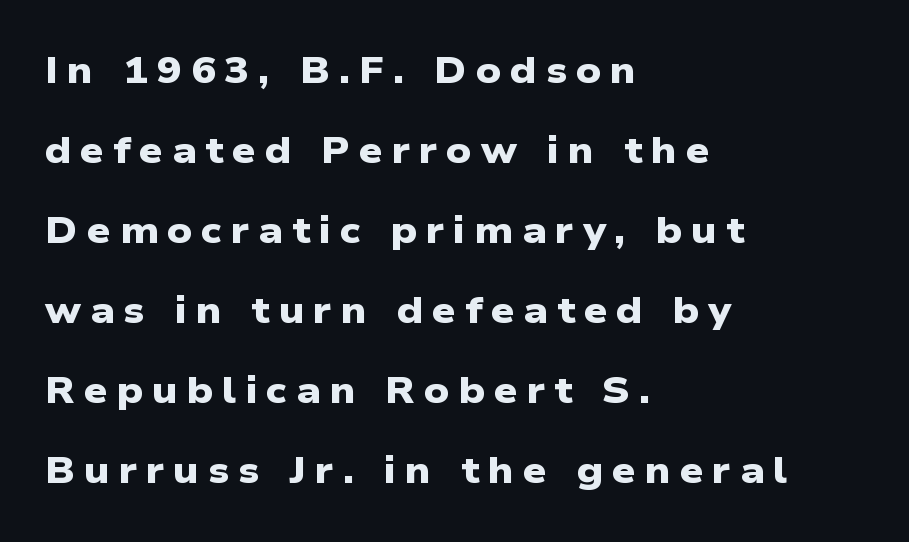
Q: Is the text bold? A: Yes.
Q: Is the typeface a serif or a sans-serif typeface? A: Sans-serif.
Q: Is the text underlined? A: No.
Q: How is the paragraph aligned? A: Left-aligned.
Q: Is the spacing between letters normal or unusually wide? A: Unusually wide.
Q: Is the spacing between lines tight, normal or loose? A: Loose.
Q: Width (condensed, normal, or wide)? A: Wide.
Q: Stroke contrast? A: Low.
Q: x-height? A: Medium.
Q: Monospaced? A: No.
